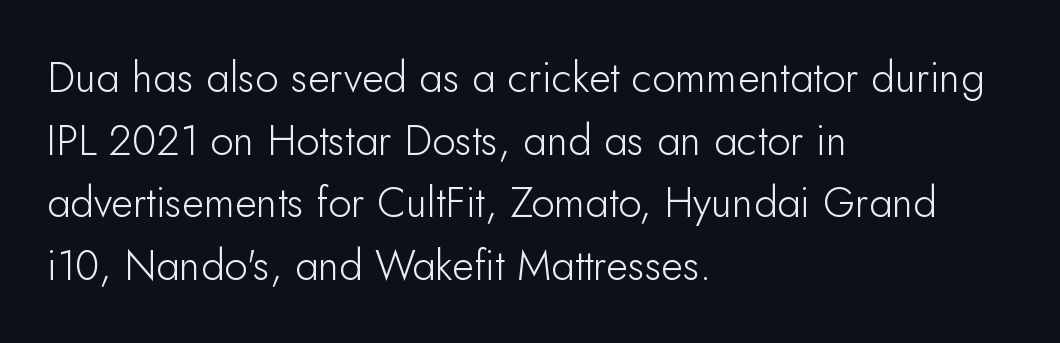
{"serif": "no", "italic": "no", "bold": "no", "weight": "light", "width": "normal", "stroke_contrast": "low", "x_height": "small", "monospaced": "no", "underline": "no", "align": "left", "line_spacing": "normal", "line_spacing_ratio": 1.49, "letter_spacing": "normal", "letter_spacing_em": 0.0, "glyph_px": 42}
